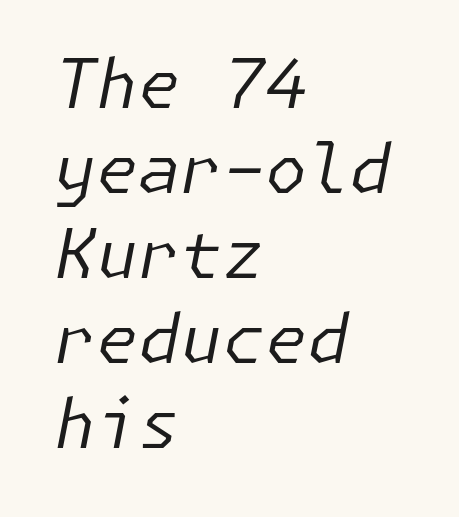
The image shows 68 px regular-weight type, italic (leaning right); set left-aligned, normal line spacing (1.25x), normal letter spacing, not underlined; low stroke contrast and a medium x-height.
